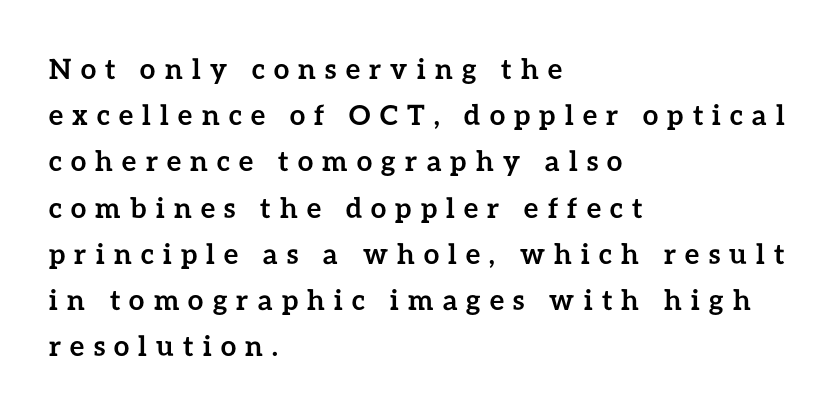
Each line starts at the same left margin while the right side varies. The specimen omits any rule beneath the text block's lines. Note the varied advance widths — an 'i' is clearly narrower than an 'm'. Words appear elongated and porous because spacing is wide. Typographic density is high because the face is bold.
